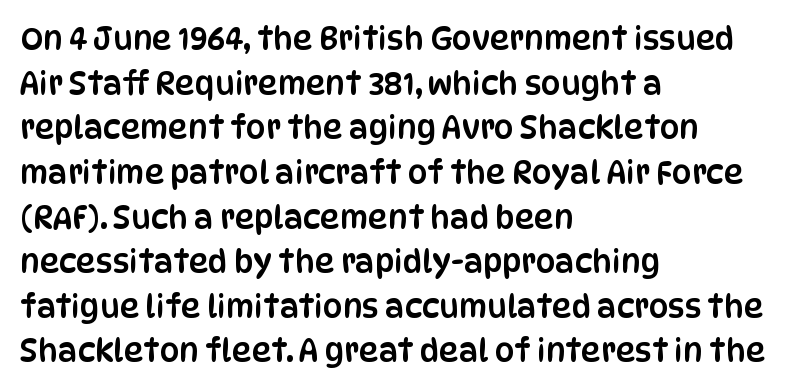
The image shows 31 px condensed sans-serif type, upright; set left-aligned, normal line spacing (1.44x), normal letter spacing, not underlined; low stroke contrast and a large x-height.
